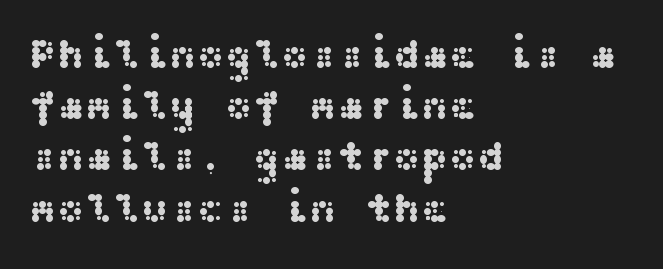
The image shows 42 px wide sans-serif type, upright; set left-aligned, line spacing 1.22x, normal letter spacing, not underlined; medium stroke contrast and a medium x-height.
